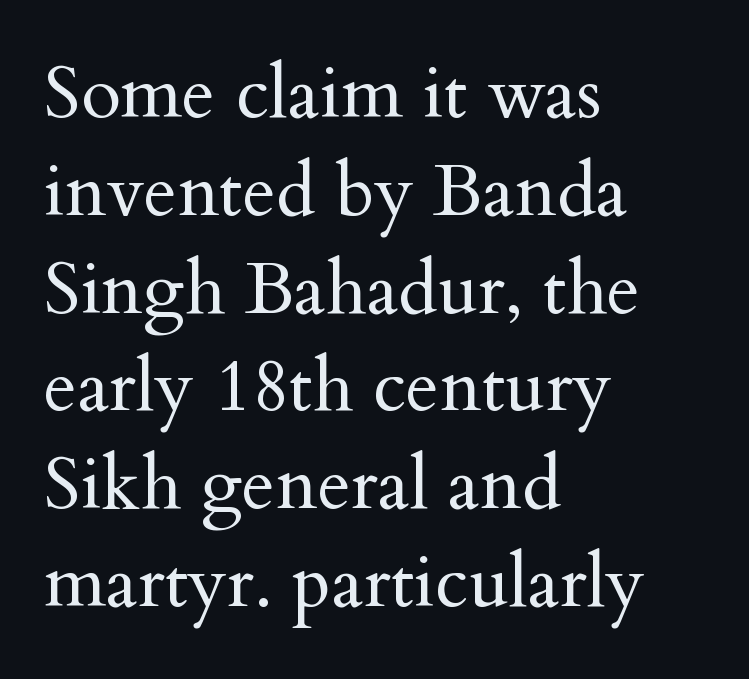
{"serif": "yes", "italic": "no", "bold": "no", "weight": "regular", "width": "normal", "stroke_contrast": "medium", "x_height": "small", "monospaced": "no", "underline": "no", "align": "left", "line_spacing": "normal", "line_spacing_ratio": 1.34, "letter_spacing": "normal", "letter_spacing_em": 0.0, "glyph_px": 73}
